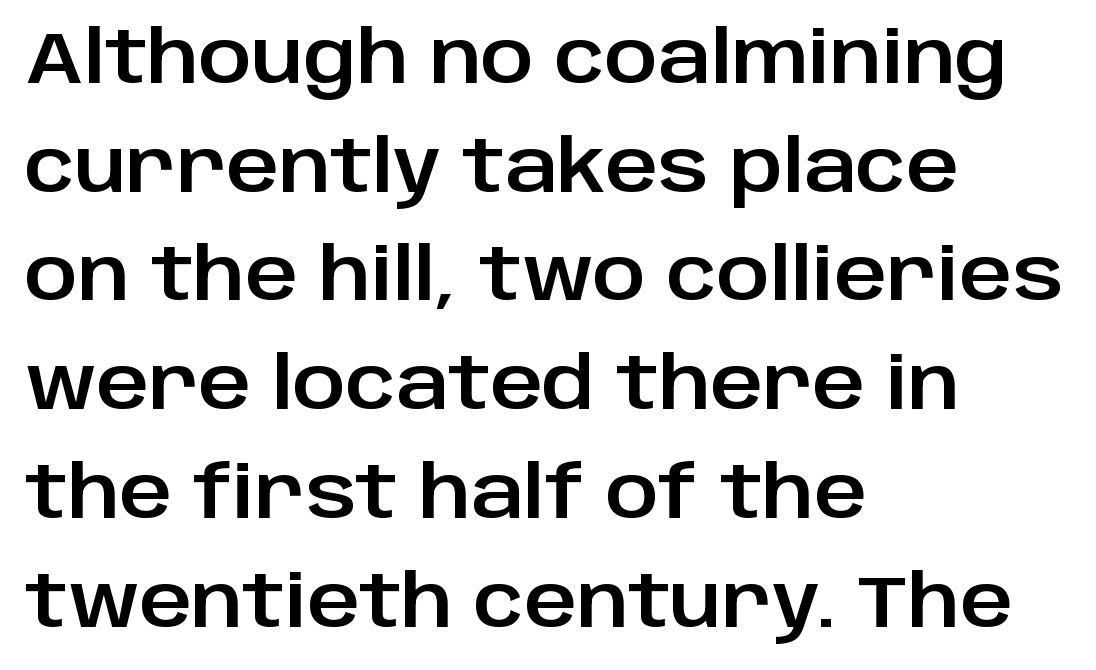
Q: Is the text italic (slanted)? A: No, it is upright.
Q: Is the typeface a serif or a sans-serif typeface? A: Sans-serif.
Q: Is the text underlined? A: No.
Q: How is the paragraph aligned? A: Left-aligned.
Q: Is the spacing between letters normal or unusually wide? A: Normal.
Q: Is the spacing between lines tight, normal or loose? A: Normal.
Q: Width (condensed, normal, or wide)? A: Normal.
Q: Stroke contrast? A: Low.
Q: x-height? A: Large.
Q: Monospaced? A: No.
